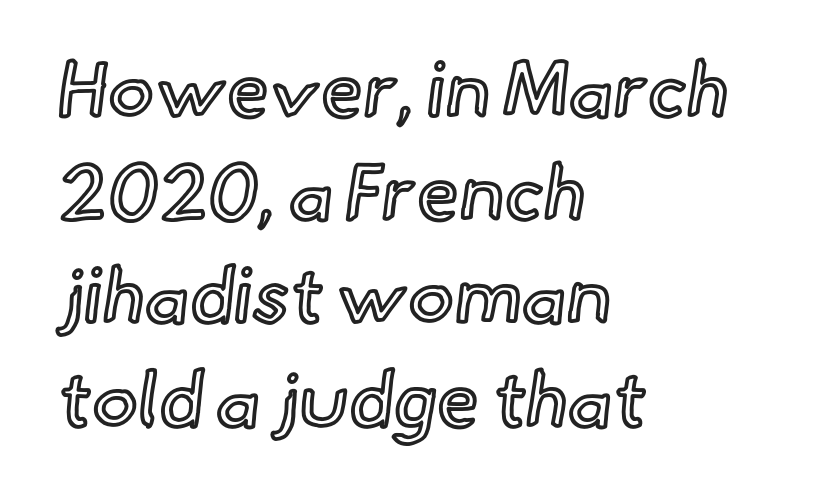
Q: Is the text italic (slanted)? A: Yes.
Q: Is the text underlined? A: No.
Q: How is the paragraph aligned? A: Left-aligned.
Q: Is the spacing between letters normal or unusually wide? A: Normal.
Q: Is the spacing between lines tight, normal or loose? A: Normal.
Q: Width (condensed, normal, or wide)? A: Normal.
Q: x-height? A: Small.
Q: Monospaced? A: No.
